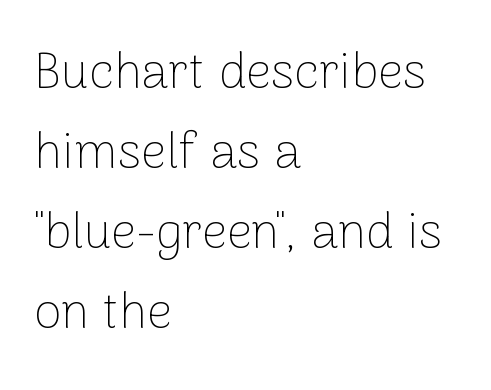
The letters stand straight up with perfectly vertical stems. The type is set solid horizontally, with unmodified tracking. Descender tails drop into unmarked territory. The line-height multiplier appears to be the usual default. Serifs: no, the terminals of the letterforms are clean.
